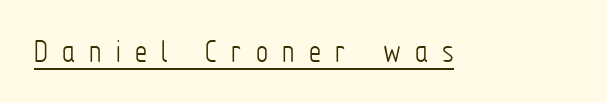
The passage shown is typed in a proportional face where columns would drift. Quick note: underline on. This rendering employs a face without finishing strokes, i.e., a sans-serif. The characters are drawn with everyday or finer stroke widths.
